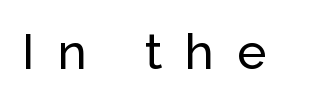
{"serif": "no", "italic": "no", "width": "normal", "stroke_contrast": "low", "x_height": "medium", "monospaced": "no", "underline": "no", "letter_spacing": "wide", "letter_spacing_em": 0.47, "glyph_px": 49}
